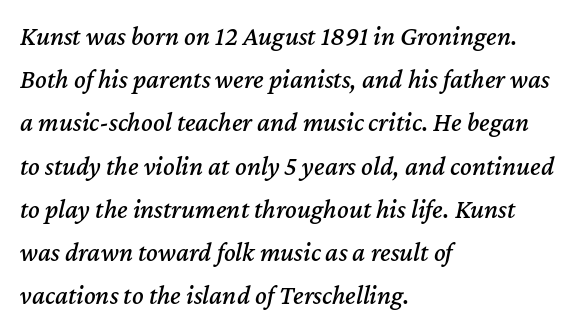
Q: Is the text italic (slanted)? A: Yes, it leans right by about 12 degrees.
Q: Is the text underlined? A: No.
Q: How is the paragraph aligned? A: Left-aligned.
Q: Is the spacing between letters normal or unusually wide? A: Normal.
Q: Is the spacing between lines tight, normal or loose? A: Normal.
